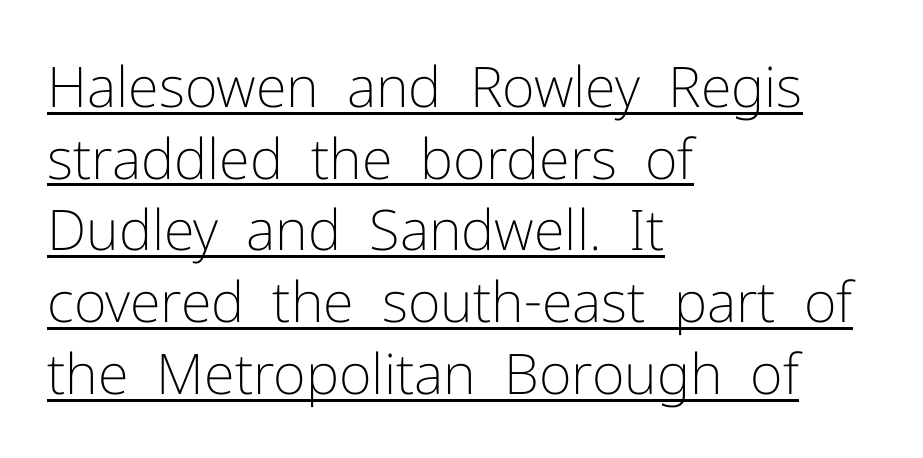
The image shows 56 px light sans-serif type, upright; set left-aligned, normal line spacing (1.28x), normal letter spacing, underlined; low stroke contrast and a medium x-height.
